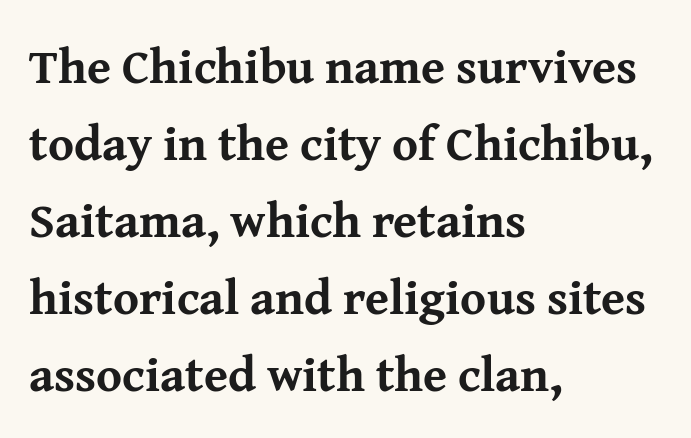
{"serif": "yes", "italic": "no", "bold": "yes", "weight": "bold", "width": "normal", "stroke_contrast": "medium", "x_height": "medium", "monospaced": "no", "underline": "no", "align": "left", "line_spacing": "normal", "line_spacing_ratio": 1.57, "letter_spacing": "normal", "letter_spacing_em": 0.0, "glyph_px": 49}
